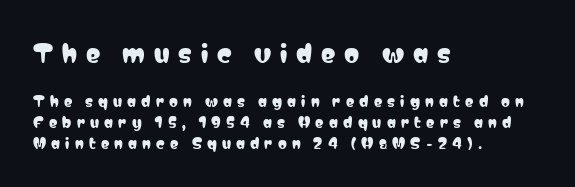
The earlier block is typeset at a bigger size than the later block. Is there much room between lines? A standard amount, neither cramped nor airy. Type without underlining. Which margin do the lines hug? The left one — the right edge is uneven.
